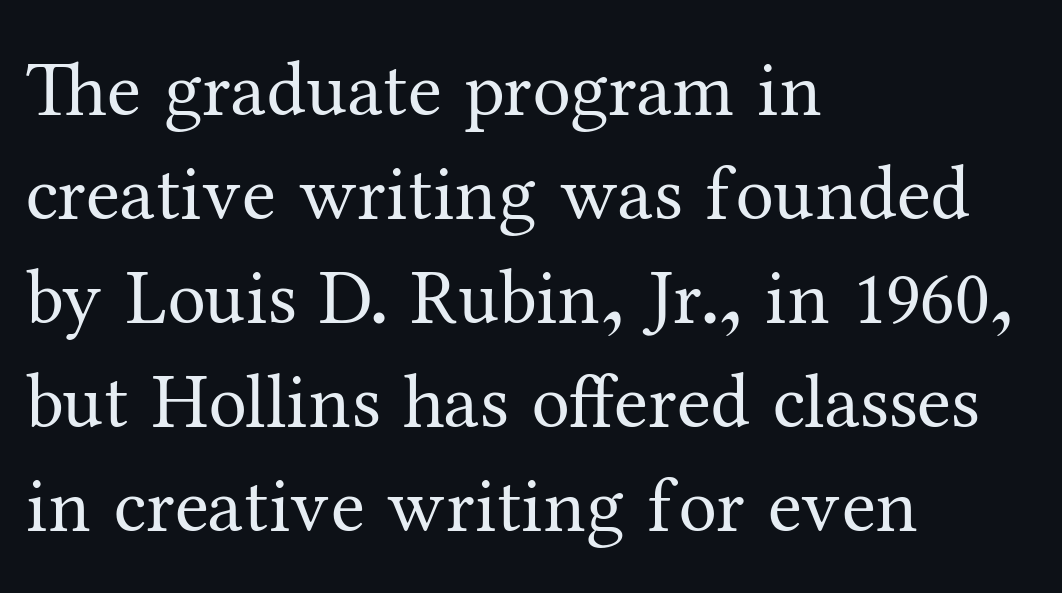
Q: Is the text bold? A: No.
Q: Is the text italic (slanted)? A: No, it is upright.
Q: Is the typeface a serif or a sans-serif typeface? A: Serif.
Q: Is the text underlined? A: No.
Q: How is the paragraph aligned? A: Left-aligned.
Q: Is the spacing between letters normal or unusually wide? A: Normal.
Q: Is the spacing between lines tight, normal or loose? A: Normal.
Q: Width (condensed, normal, or wide)? A: Normal.
Q: Stroke contrast? A: Medium.
Q: x-height? A: Medium.
Q: Monospaced? A: No.
